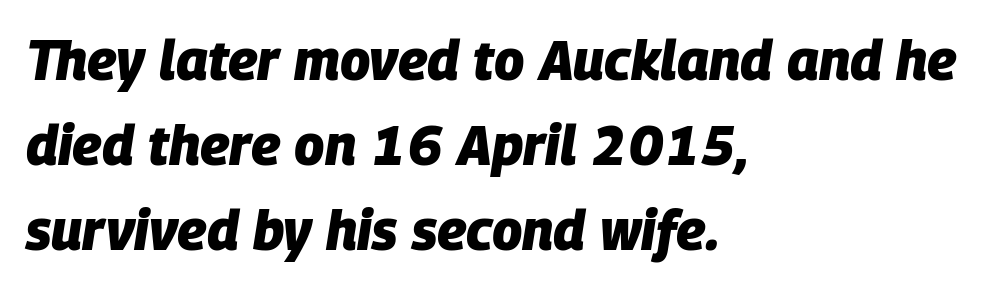
The image shows 55 px heavy type, italic (leaning right); set left-aligned, normal line spacing (1.55x), normal letter spacing, not underlined; low stroke contrast and a large x-height.
